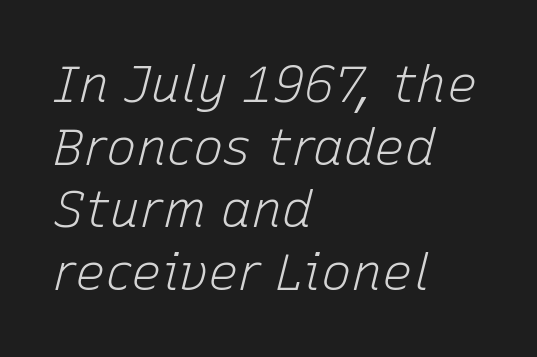
{"italic": "yes", "lean": "right", "slant_degrees": 15, "bold": "no", "weight": "light", "width": "normal", "stroke_contrast": "low", "x_height": "medium", "monospaced": "no", "underline": "no", "align": "left", "line_spacing_ratio": 1.23, "letter_spacing": "normal", "letter_spacing_em": 0.0, "glyph_px": 51}
